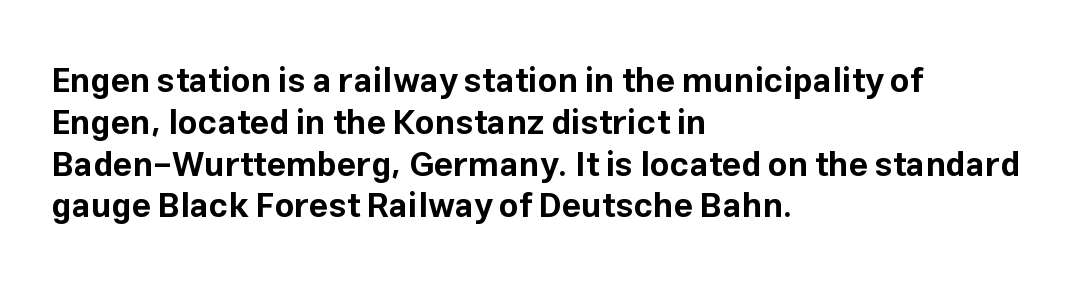
The image shows 34 px bold sans-serif type, upright; set left-aligned, line spacing 1.23x, normal letter spacing, not underlined; low stroke contrast and a medium x-height.
